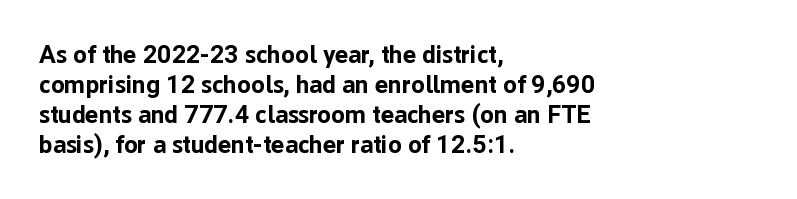
Default kerning and tracking; the words read as compact shapes. The letters stand upright; this is a roman face. Pretty heavy lettering here — definitely bold. The words here are not underlined.
